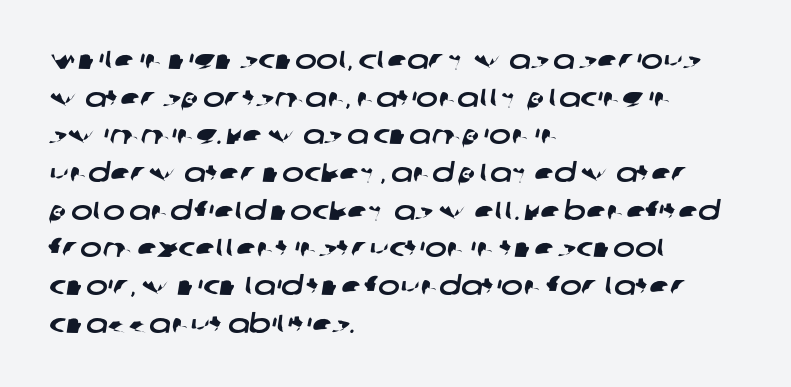
{"underline": "no", "align": "left", "line_spacing": "normal", "line_spacing_ratio": 1.45, "letter_spacing": "normal", "letter_spacing_em": 0.0, "glyph_px": 26}
